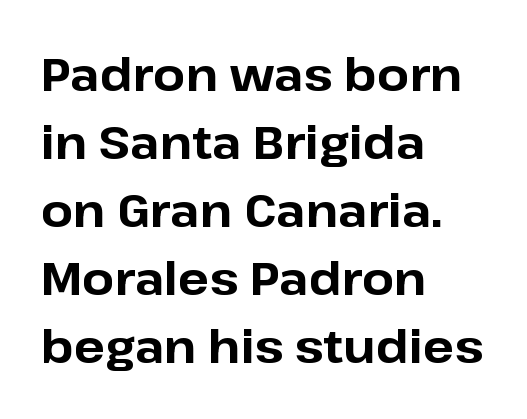
Q: Is the text bold? A: Yes.
Q: Is the text italic (slanted)? A: No, it is upright.
Q: Is the typeface a serif or a sans-serif typeface? A: Sans-serif.
Q: Is the text underlined? A: No.
Q: How is the paragraph aligned? A: Left-aligned.
Q: Is the spacing between letters normal or unusually wide? A: Normal.
Q: Is the spacing between lines tight, normal or loose? A: Normal.
Q: Width (condensed, normal, or wide)? A: Normal.
Q: Stroke contrast? A: Low.
Q: x-height? A: Medium.
Q: Monospaced? A: No.
